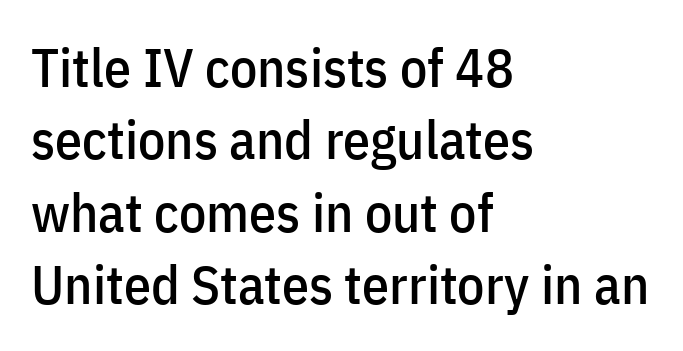
The image shows 54 px condensed sans-serif type, upright; set left-aligned, normal line spacing (1.34x), normal letter spacing, not underlined; low stroke contrast and a medium x-height.
